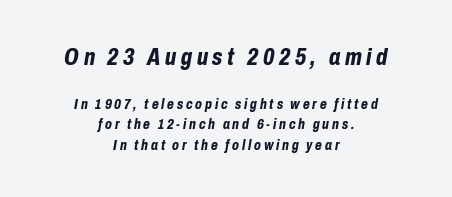
{"italic": "yes", "lean": "right", "slant_degrees": 10, "bold": "yes", "underline": "no", "align": "center", "line_spacing": "normal", "line_spacing_ratio": 1.46, "letter_spacing": "wide", "letter_spacing_em": 0.2, "larger_block": "first", "size_ratio": 1.64, "glyph_px": 23}
